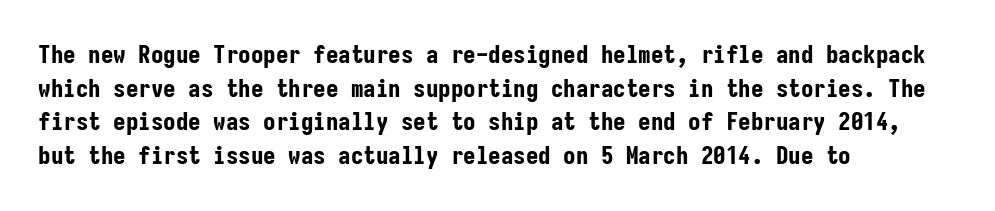
{"italic": "no", "bold": "yes", "underline": "no", "align": "left", "line_spacing": "normal", "line_spacing_ratio": 1.35, "letter_spacing": "normal", "letter_spacing_em": 0.0, "glyph_px": 25}
